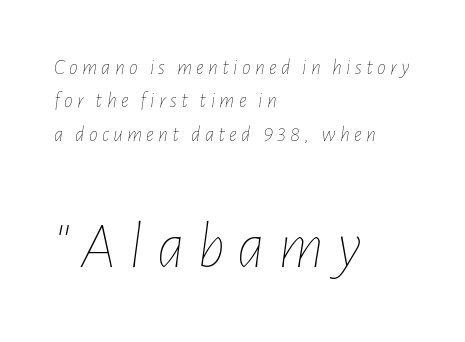
{"italic": "yes", "lean": "right", "slant_degrees": 7, "bold": "no", "weight": "thin", "width": "condensed", "stroke_contrast": "low", "x_height": "medium", "monospaced": "no", "underline": "no", "align": "left", "line_spacing": "normal", "line_spacing_ratio": 1.52, "larger_block": "second", "size_ratio": 3.0, "glyph_px": 66}
